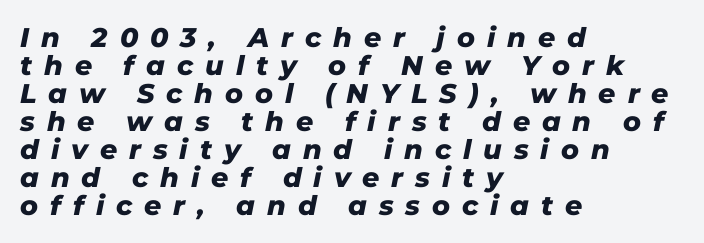
Q: Is the text bold? A: Yes.
Q: Is the text italic (slanted)? A: Yes, it leans right by about 11 degrees.
Q: Is the text underlined? A: No.
Q: How is the paragraph aligned? A: Left-aligned.
Q: Is the spacing between letters normal or unusually wide? A: Unusually wide.
Q: Is the spacing between lines tight, normal or loose? A: Tight.
